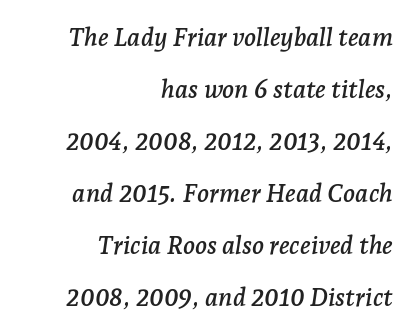
The image shows 25 px text type, italic (leaning right); set right-aligned, loose line spacing (2.08x), normal letter spacing, not underlined.
